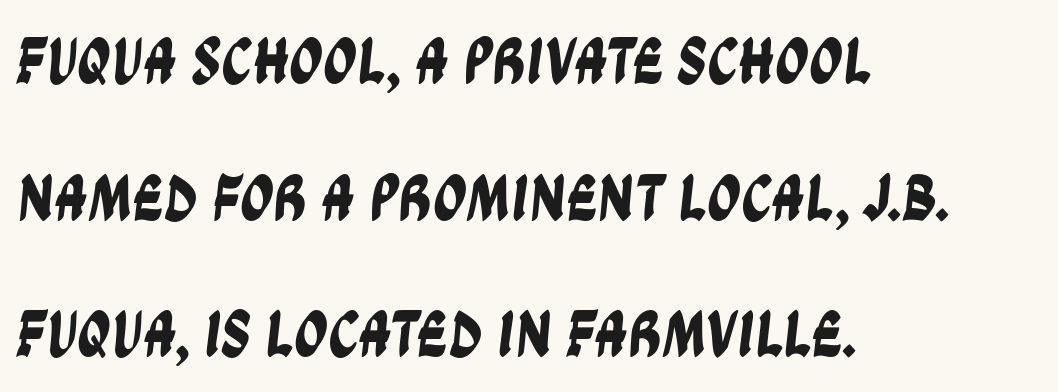
This sample trades compactness for vertical openness between lines. A typesetter would call this proportional, since set widths differ per character. Short and long lines alike share a common starting point at left. Typographically, this falls in the sans-serif category. This rendering features lettering with no underline. Short note: letters normally spaced.
